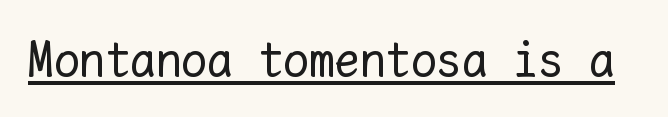
Posture: upright roman. The font is comparable to plain body text, perhaps lighter. Caption: standard tracking, unaltered. Fixed-width glyphs throughout — classic coding-font behaviour. Is there an underline? Yes — a line sits under the letters.
